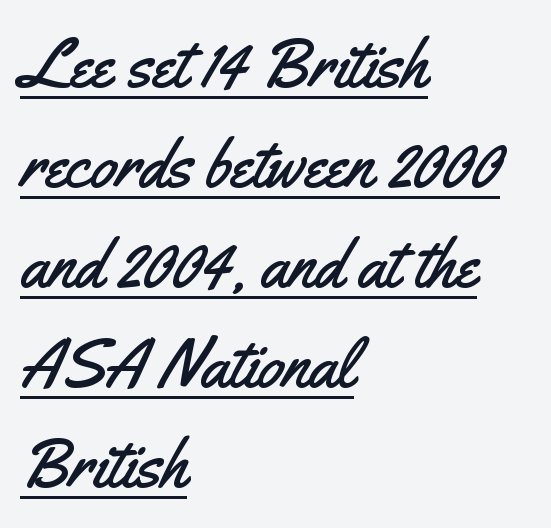
{"serif": "no", "width": "condensed", "stroke_contrast": "medium", "x_height": "small", "monospaced": "no", "underline": "yes", "align": "left", "line_spacing": "normal", "line_spacing_ratio": 1.47, "letter_spacing": "normal", "letter_spacing_em": 0.0, "glyph_px": 68}
